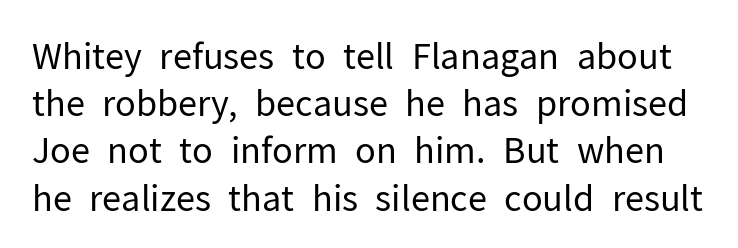
The image shows 35 px regular-weight sans-serif type, upright; set normal line spacing (1.35x), normal letter spacing, not underlined; low stroke contrast and a medium x-height.
